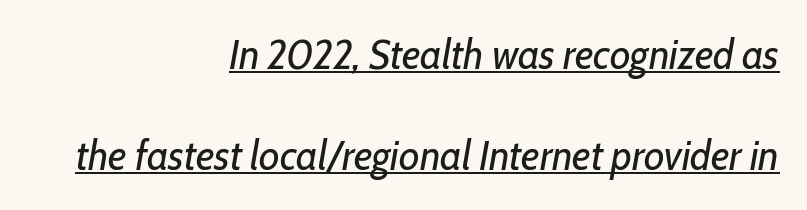
This sample is right-justified, so line beginnings fall wherever the words allow. Default kerning and tracking; the words read as compact shapes. You could not count columns in this text — the font is proportionally spaced. The font sits on the lighter half of the weight spectrum, regular included. The letters are slanted; this is an italic face. You could fit nearly another row in the gap between these rows.
